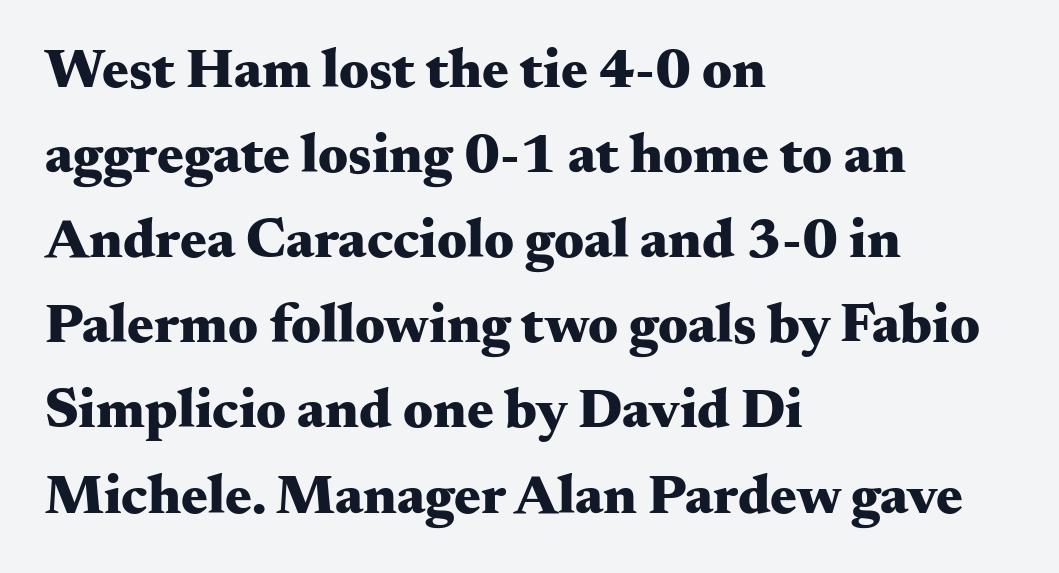
The gap between lines stays unmarked. When letters stand straight like this, we call the style roman or upright. Stroke thickness is high; the sample reads as a true bold. The passage shown is typed in a proportional face where columns would drift. What's the leading like? Ordinary, nothing unusual. The passage shown has conventional tracking throughout.
